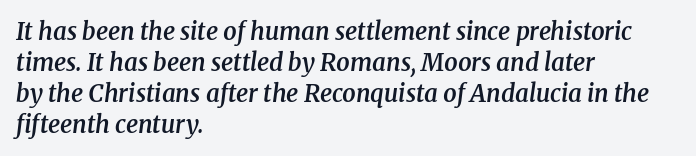
{"italic": "yes", "lean": "right", "slant_degrees": 8, "bold": "semi", "underline": "no", "align": "left", "line_spacing": "normal", "line_spacing_ratio": 1.29, "letter_spacing": "normal", "letter_spacing_em": 0.0, "glyph_px": 24}
